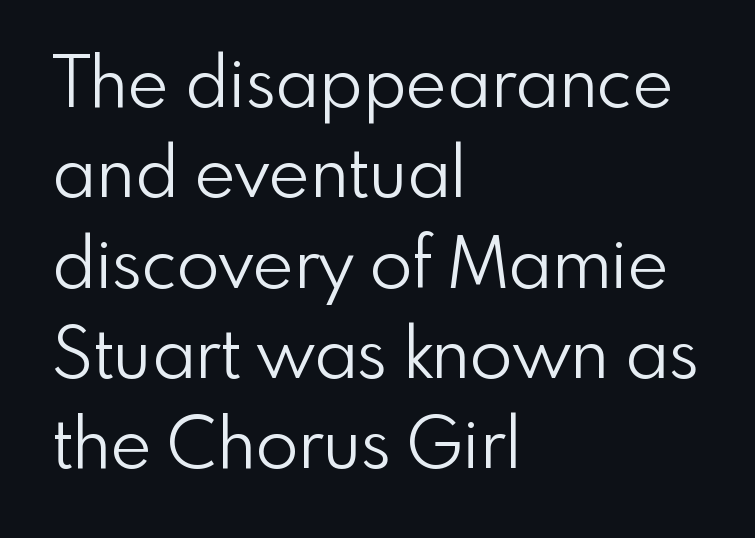
Q: Is the text bold? A: No.
Q: Is the text italic (slanted)? A: No, it is upright.
Q: Is the typeface a serif or a sans-serif typeface? A: Sans-serif.
Q: Is the text underlined? A: No.
Q: How is the paragraph aligned? A: Left-aligned.
Q: Is the spacing between letters normal or unusually wide? A: Normal.
Q: Is the spacing between lines tight, normal or loose? A: Normal.
Q: Width (condensed, normal, or wide)? A: Normal.
Q: x-height? A: Small.
Q: Monospaced? A: No.
